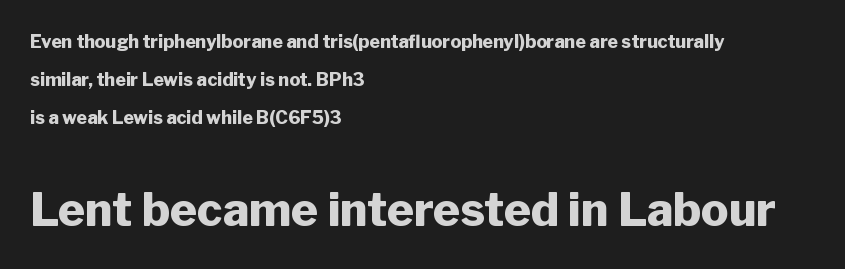
{"serif": "no", "italic": "no", "bold": "yes", "weight": "heavy", "width": "normal", "stroke_contrast": "low", "x_height": "medium", "monospaced": "no", "underline": "no", "align": "left", "line_spacing": "loose", "line_spacing_ratio": 2.12, "letter_spacing": "normal", "letter_spacing_em": 0.0, "larger_block": "second", "size_ratio": 2.56, "glyph_px": 46}
